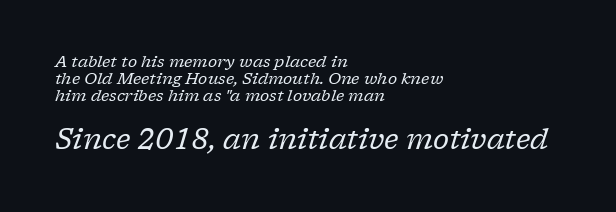
{"serif": "yes", "italic": "yes", "lean": "right", "slant_degrees": 17, "bold": "no", "weight": "regular", "width": "normal", "stroke_contrast": "low", "x_height": "medium", "monospaced": "no", "underline": "no", "align": "left", "line_spacing": "tight", "line_spacing_ratio": 1.05, "letter_spacing": "normal", "letter_spacing_em": 0.0, "larger_block": "second", "size_ratio": 1.75, "glyph_px": 28}
